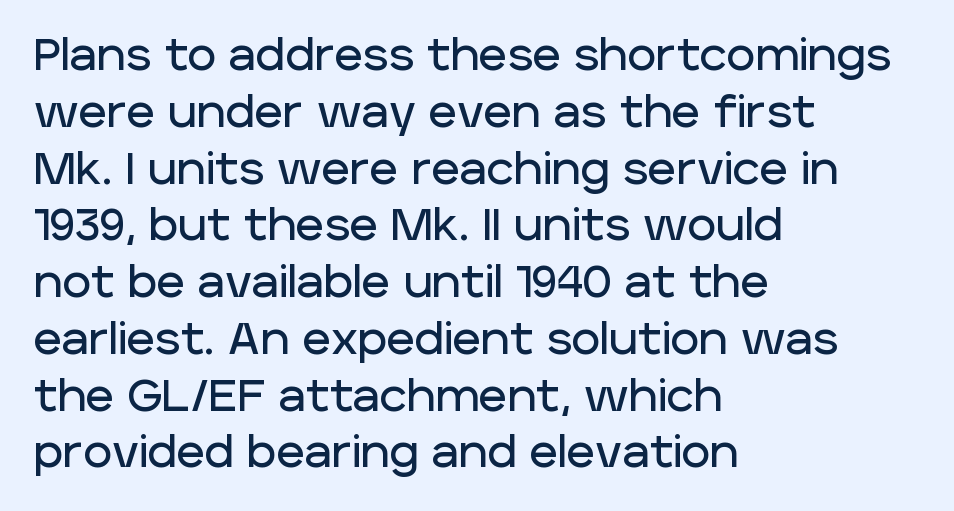
Nope, not italic — everything's standing straight. Letterform terminals end flat and unadorned throughout the passage. If you drew a ruler down the left edge, every line would touch it. Nobody drew a line under any word here. Honestly, the letter spacing is just normal — you wouldn't notice it.
